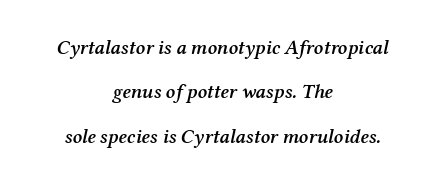
The image shows 20 px text type, italic (leaning right); set centered, loose line spacing (2.22x), normal letter spacing, not underlined.
